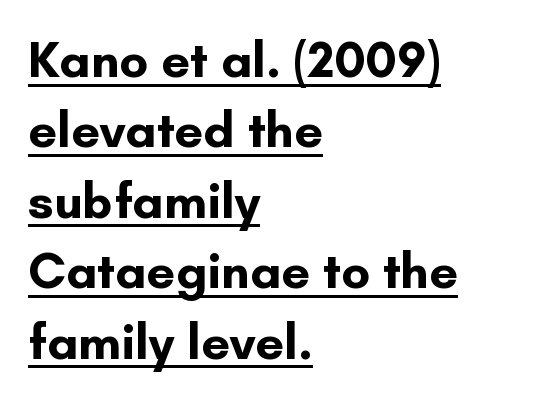
{"serif": "no", "italic": "no", "bold": "yes", "weight": "bold", "width": "normal", "stroke_contrast": "low", "x_height": "small", "monospaced": "no", "underline": "yes", "align": "left", "line_spacing": "normal", "line_spacing_ratio": 1.38, "letter_spacing": "normal", "letter_spacing_em": 0.0, "glyph_px": 51}
